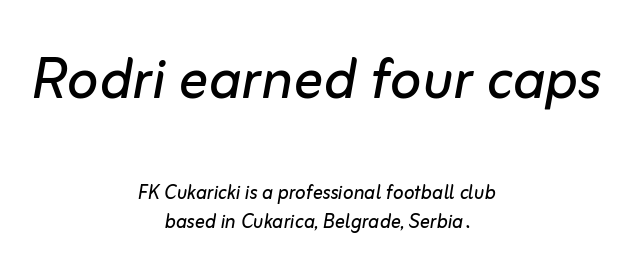
How are the letters spaced? Ordinarily, with no added tracking. Typesetter's note — upper block bumped up in size, lower block left smaller. Yep, that's italic — everything's leaning. The rag falls on both sides of this text block equally. No heavy texture on the line: the type isn't bold. Beneath every word, the page is bare.
